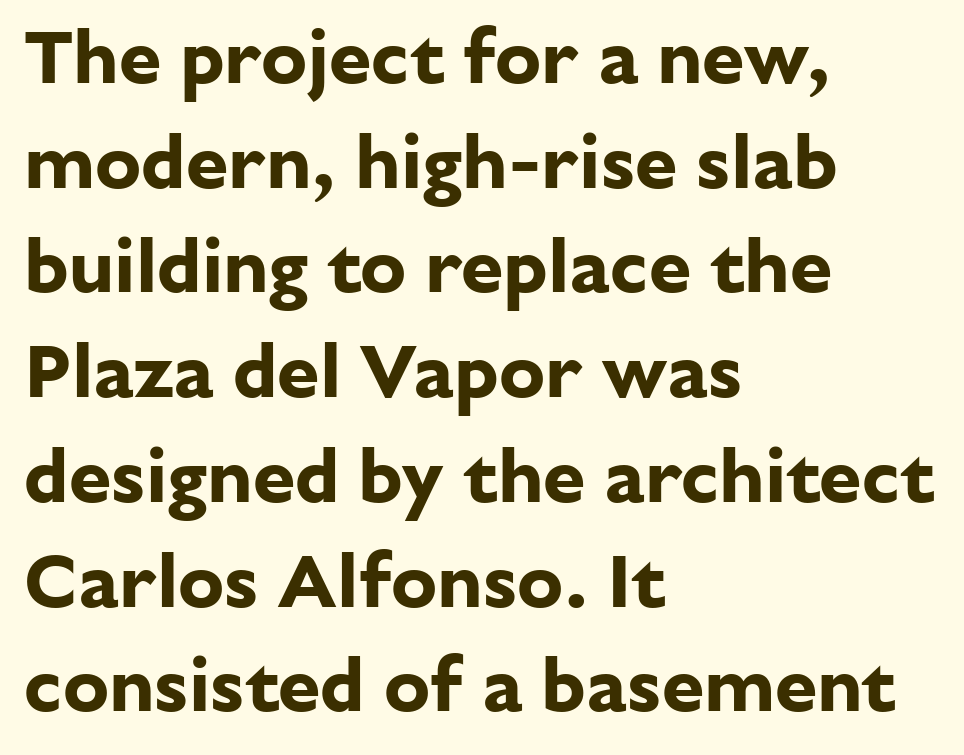
Spacing verdict: proportional, widths tailored to each character. The tracking reads as untouched default to a designer's eye. Is the type bold? Yes — the strokes are clearly thick and heavy. This rendering features lettering with no underline.
